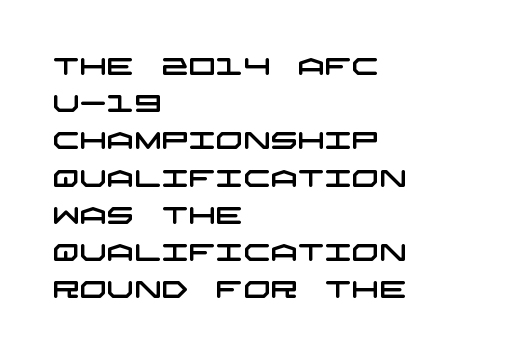
{"underline": "no", "align": "left", "line_spacing": "normal", "line_spacing_ratio": 1.55, "letter_spacing": "normal", "letter_spacing_em": 0.0, "glyph_px": 24}
